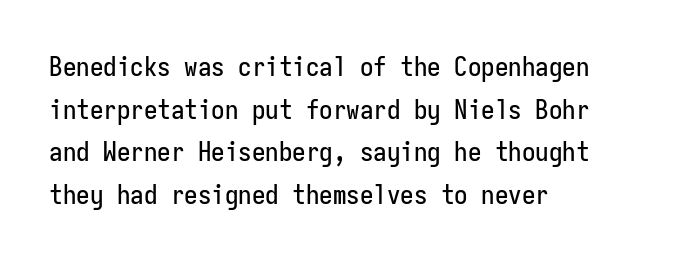
The words here are not underlined. Upright lettering throughout. This rendering leaves character spacing at its baseline value. These lines stack with their left ends in a neat column. Vertical spacing — default.
